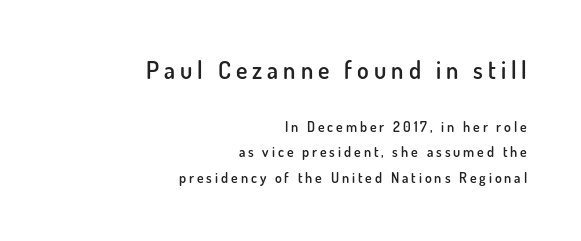
{"italic": "no", "bold": "semi", "underline": "no", "align": "right", "line_spacing_ratio": 1.82, "letter_spacing": "wide", "letter_spacing_em": 0.21, "larger_block": "first", "size_ratio": 1.71, "glyph_px": 24}
